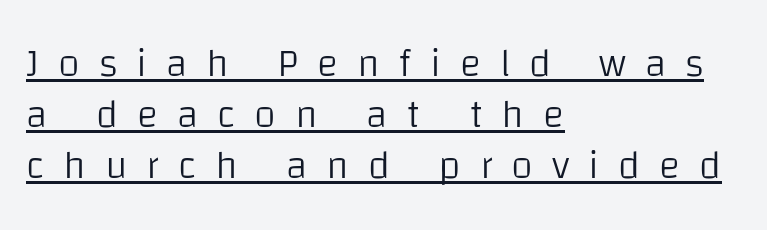
The image shows 40 px light sans-serif type, upright; set left-aligned, normal line spacing (1.28x), unusually wide letter spacing (+0.47 em), underlined; low stroke contrast and a large x-height.
